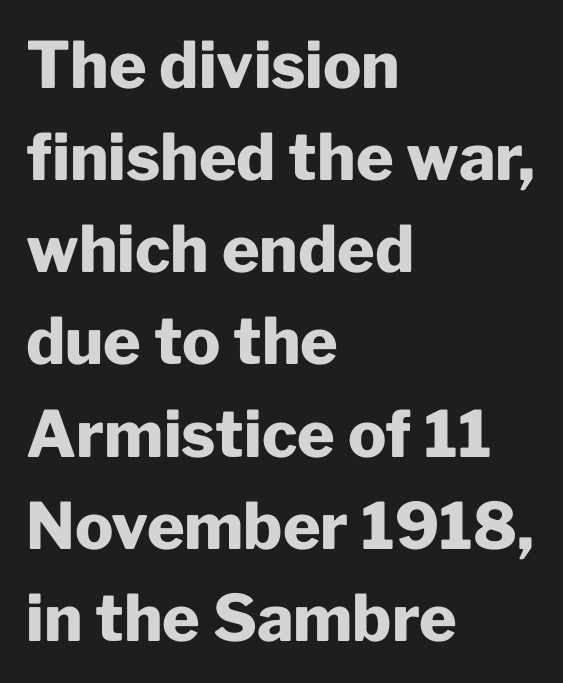
Q: Is the text bold? A: Yes.
Q: Is the text italic (slanted)? A: No, it is upright.
Q: Is the typeface a serif or a sans-serif typeface? A: Sans-serif.
Q: Is the text underlined? A: No.
Q: How is the paragraph aligned? A: Left-aligned.
Q: Is the spacing between letters normal or unusually wide? A: Normal.
Q: Is the spacing between lines tight, normal or loose? A: Normal.
Q: Width (condensed, normal, or wide)? A: Normal.
Q: Stroke contrast? A: Low.
Q: x-height? A: Medium.
Q: Monospaced? A: No.
